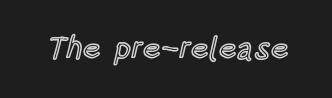
{"width": "condensed", "x_height": "large", "monospaced": "no", "underline": "no", "letter_spacing": "normal", "letter_spacing_em": 0.0, "glyph_px": 31}
